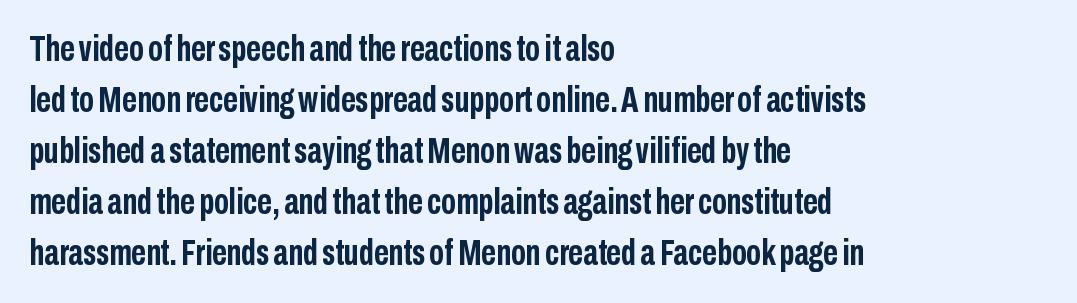
{"serif": "no", "italic": "no", "bold": "yes", "weight": "semibold", "width": "condensed", "stroke_contrast": "low", "x_height": "medium", "monospaced": "no", "underline": "no", "align": "left", "line_spacing": "normal", "line_spacing_ratio": 1.42, "letter_spacing": "normal", "letter_spacing_em": 0.0, "glyph_px": 36}
